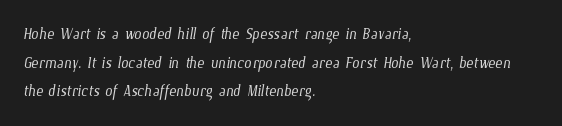
{"bold": "no", "underline": "no", "align": "left", "line_spacing": "normal", "line_spacing_ratio": 1.36, "letter_spacing": "normal", "letter_spacing_em": 0.0, "glyph_px": 21}
